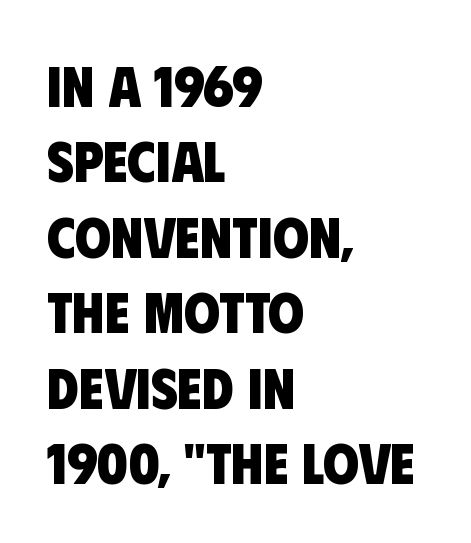
Does the type have serifs? No, each stem ends abruptly. Does the copy run flush right? No — it runs flush left. The tracking reads as untouched default to a designer's eye. Think of a printed novel: that variable character pitch is what you see here. I'd describe the lettering as bold — thick and assertive.
